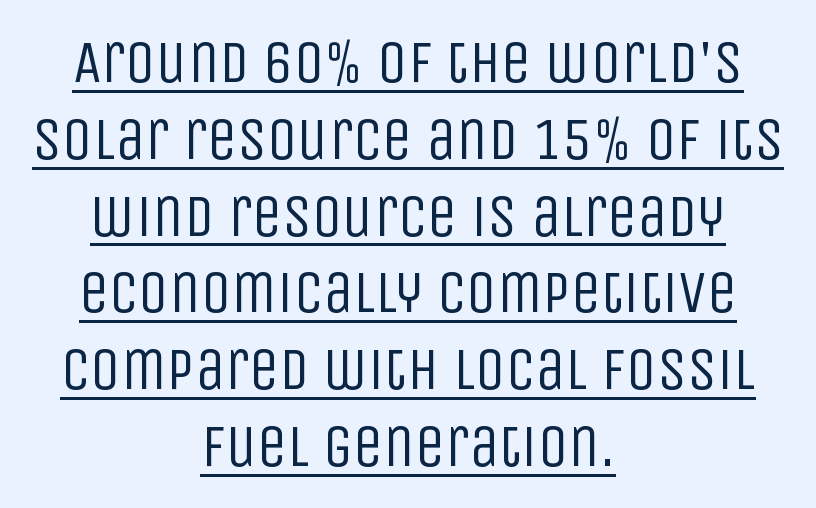
Q: Is the text bold? A: No.
Q: Is the text italic (slanted)? A: No, it is upright.
Q: Is the typeface a serif or a sans-serif typeface? A: Sans-serif.
Q: Is the text underlined? A: Yes.
Q: How is the paragraph aligned? A: Centered.
Q: Is the spacing between letters normal or unusually wide? A: Normal.
Q: Is the spacing between lines tight, normal or loose? A: Normal.
Q: Width (condensed, normal, or wide)? A: Condensed.
Q: Stroke contrast? A: Low.
Q: x-height? A: Large.
Q: Monospaced? A: No.
